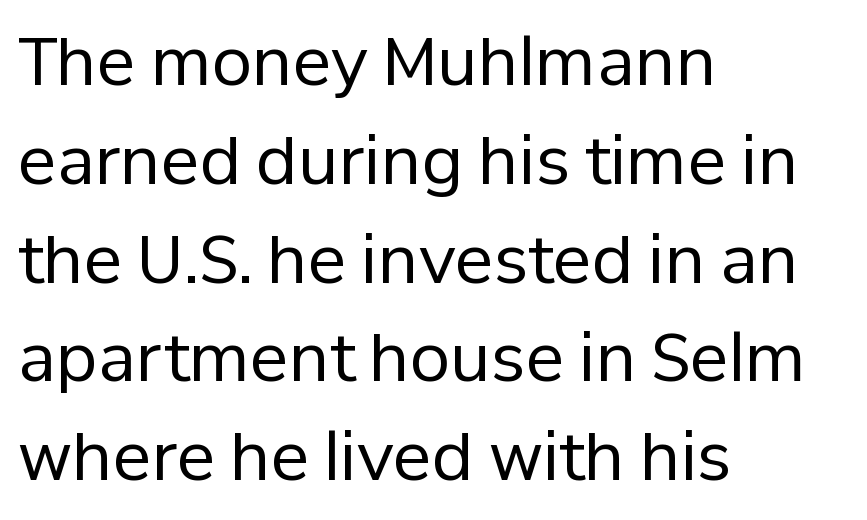
A typesetter would mark this as roman, not italic. This rendering features lettering with no underline. Regarding serifs, this sample does without them. The leading is moderate, giving the passage an even texture. Think of a printed novel: that variable character pitch is what you see here.
